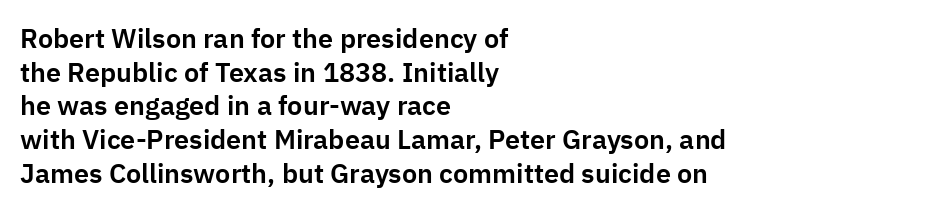
Q: Is the text italic (slanted)? A: No, it is upright.
Q: Is the text underlined? A: No.
Q: How is the paragraph aligned? A: Left-aligned.
Q: Is the spacing between letters normal or unusually wide? A: Normal.
Q: Is the spacing between lines tight, normal or loose? A: Normal.
